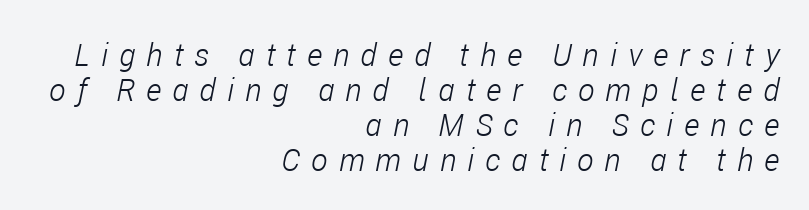
Q: Is the text bold? A: No.
Q: Is the text italic (slanted)? A: Yes, it leans right by about 11 degrees.
Q: Is the text underlined? A: No.
Q: How is the paragraph aligned? A: Right-aligned.
Q: Is the spacing between letters normal or unusually wide? A: Unusually wide.
Q: Is the spacing between lines tight, normal or loose? A: Tight.
Q: Width (condensed, normal, or wide)? A: Condensed.
Q: Stroke contrast? A: Low.
Q: x-height? A: Medium.
Q: Monospaced? A: No.
